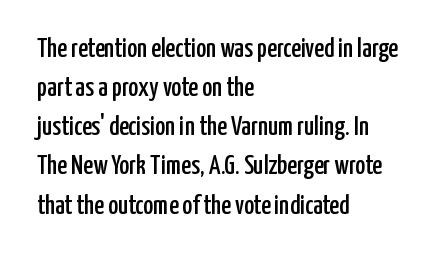
Evenly set lines give the paragraph a standard silhouette. What stands out about the letter spacing? Nothing — it is the standard amount. Glance below the letters and you will spot only blank space. The compositor pushed each line to the left boundary. The axis of the letterforms is exactly vertical.
